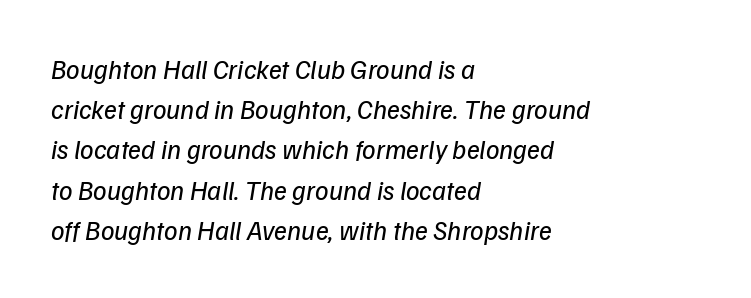
The image shows 27 px text type, italic (leaning right); set left-aligned, normal line spacing (1.49x), normal letter spacing, not underlined.
